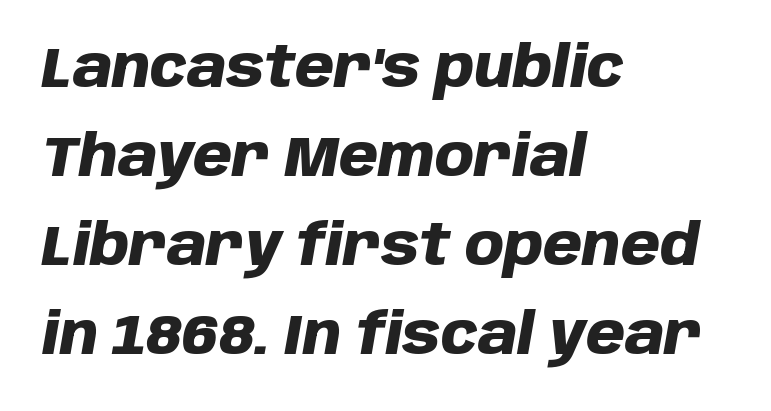
Q: Is the text bold? A: Yes.
Q: Is the text italic (slanted)? A: Yes, it leans right by about 10 degrees.
Q: Is the text underlined? A: No.
Q: How is the paragraph aligned? A: Left-aligned.
Q: Is the spacing between letters normal or unusually wide? A: Normal.
Q: Is the spacing between lines tight, normal or loose? A: Normal.
Q: Width (condensed, normal, or wide)? A: Normal.
Q: Stroke contrast? A: Low.
Q: x-height? A: Large.
Q: Monospaced? A: No.
